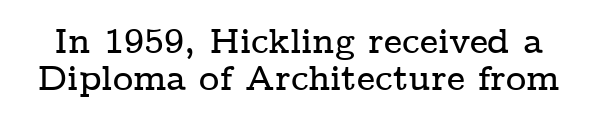
Q: Is the text italic (slanted)? A: No, it is upright.
Q: Is the typeface a serif or a sans-serif typeface? A: Serif.
Q: Is the text underlined? A: No.
Q: Is the spacing between letters normal or unusually wide? A: Normal.
Q: Is the spacing between lines tight, normal or loose? A: Tight.
Q: Width (condensed, normal, or wide)? A: Wide.
Q: Stroke contrast? A: Low.
Q: x-height? A: Medium.
Q: Monospaced? A: No.
